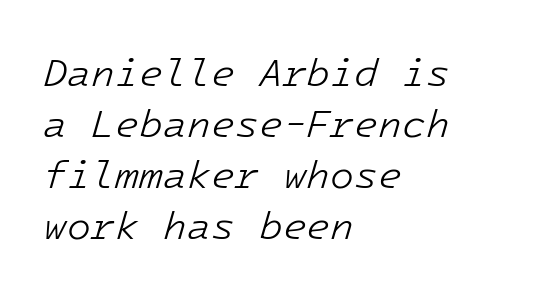
Q: Is the text bold? A: No.
Q: Is the text italic (slanted)? A: Yes, it leans right by about 16 degrees.
Q: Is the text underlined? A: No.
Q: How is the paragraph aligned? A: Left-aligned.
Q: Is the spacing between letters normal or unusually wide? A: Normal.
Q: Is the spacing between lines tight, normal or loose? A: Normal.
Q: Width (condensed, normal, or wide)? A: Normal.
Q: Stroke contrast? A: Low.
Q: x-height? A: Medium.
Q: Monospaced? A: Yes.
